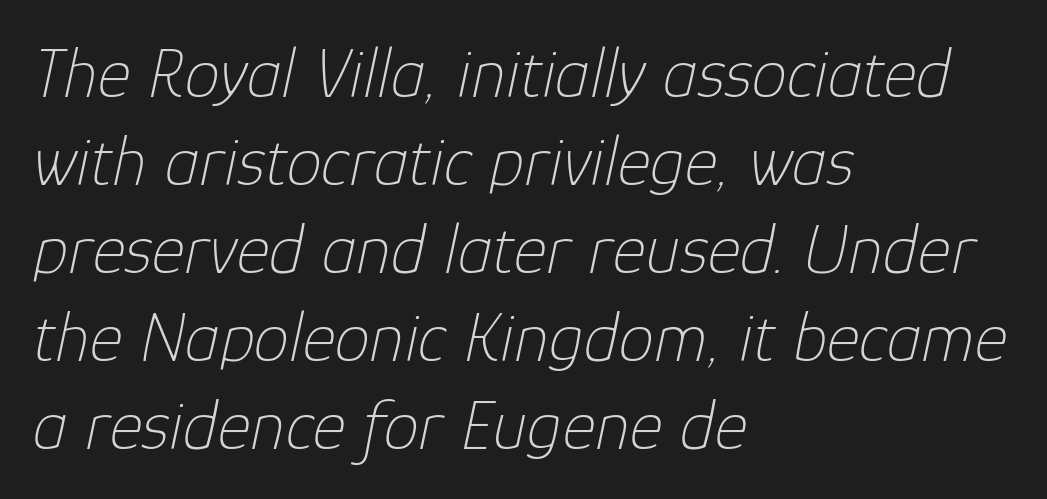
The image shows 71 px thin type, italic (leaning right); set left-aligned, line spacing 1.24x, normal letter spacing, not underlined; low stroke contrast and a medium x-height.
